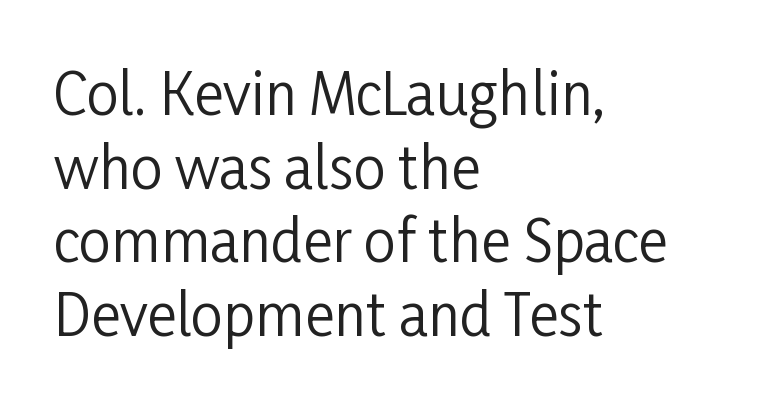
Check under the words: just untouched page. The font is comparable to plain body text, perhaps lighter. Casual observation: everything's shoved over to the left. No italicization has been applied; the sample stays upright. The typeface chosen for these lines omits serifs.
